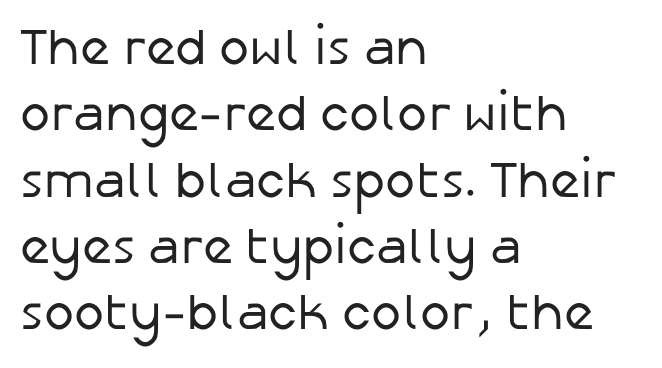
The image shows 51 px regular-weight sans-serif type, upright; set left-aligned, normal line spacing (1.3x), normal letter spacing, not underlined; low stroke contrast and a medium x-height.
